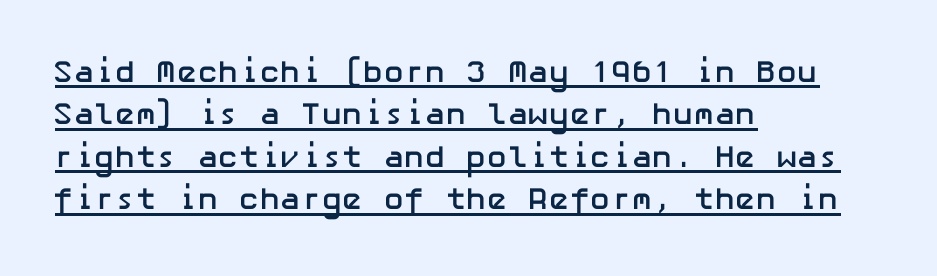
{"serif": "no", "italic": "no", "bold": "yes", "weight": "semibold", "width": "normal", "stroke_contrast": "low", "x_height": "medium", "underline": "yes", "align": "left", "line_spacing": "normal", "line_spacing_ratio": 1.37, "letter_spacing": "normal", "letter_spacing_em": 0.0, "glyph_px": 31}
